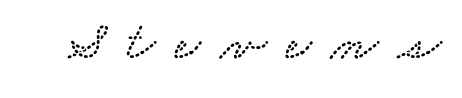
The letterforms stand isolated, each surrounded by extra space. Spacing verdict: proportional, widths tailored to each character. Small tapered or slab feet sit at the stroke ends, so this counts as serif. The gap between lines stays unmarked.
